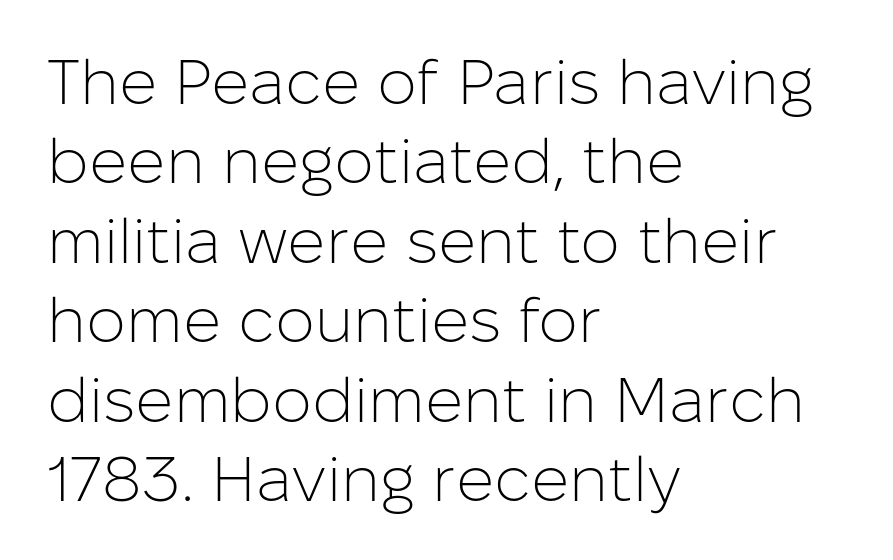
{"serif": "no", "italic": "no", "bold": "no", "weight": "light", "width": "normal", "stroke_contrast": "low", "x_height": "medium", "monospaced": "no", "underline": "no", "align": "left", "line_spacing": "normal", "line_spacing_ratio": 1.26, "letter_spacing": "normal", "letter_spacing_em": 0.0, "glyph_px": 63}
